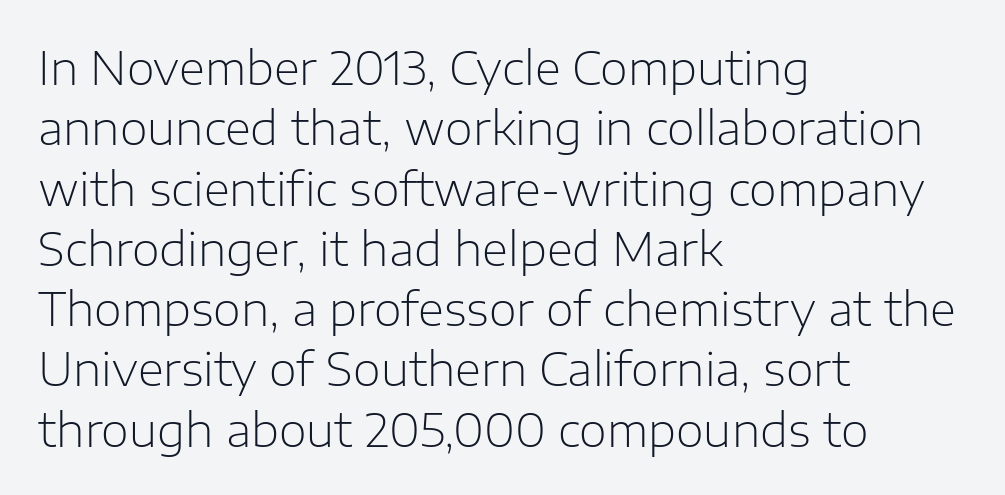
The image shows 45 px light sans-serif type, upright; set left-aligned, normal line spacing (1.34x), normal letter spacing, not underlined; low stroke contrast and a medium x-height.
